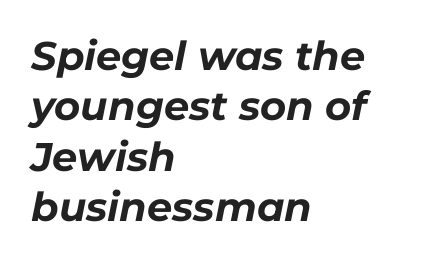
The image shows 40 px bold type, italic (leaning right); set left-aligned, normal line spacing (1.26x), normal letter spacing, not underlined; low stroke contrast and a medium x-height.
